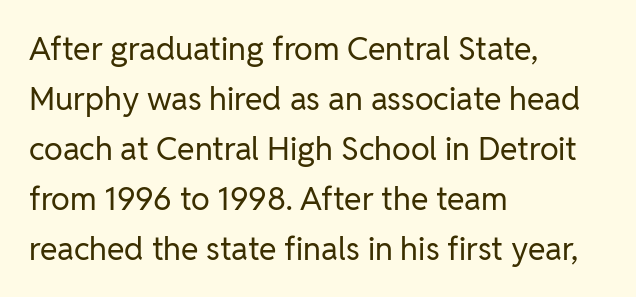
Q: Is the text bold? A: No.
Q: Is the text italic (slanted)? A: No, it is upright.
Q: Is the typeface a serif or a sans-serif typeface? A: Sans-serif.
Q: Is the text underlined? A: No.
Q: How is the paragraph aligned? A: Left-aligned.
Q: Is the spacing between letters normal or unusually wide? A: Normal.
Q: Is the spacing between lines tight, normal or loose? A: Normal.
Q: Width (condensed, normal, or wide)? A: Normal.
Q: Stroke contrast? A: Low.
Q: x-height? A: Medium.
Q: Monospaced? A: No.
